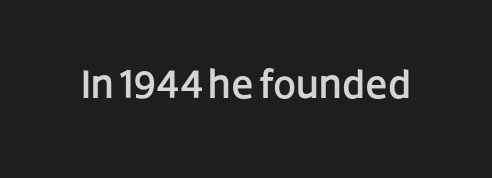
{"serif": "no", "italic": "no", "width": "normal", "stroke_contrast": "low", "x_height": "large", "monospaced": "no", "underline": "no", "letter_spacing": "normal", "letter_spacing_em": 0.0, "glyph_px": 41}
